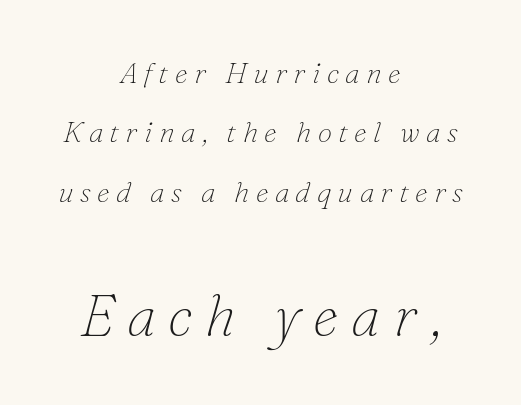
The image shows 58 px thin serif type, italic (leaning right); set centered, loose line spacing (2.05x), unusually wide letter spacing (+0.22 em), not underlined; the second (bottom) block is 2.0x larger; low stroke contrast and a small x-height.
